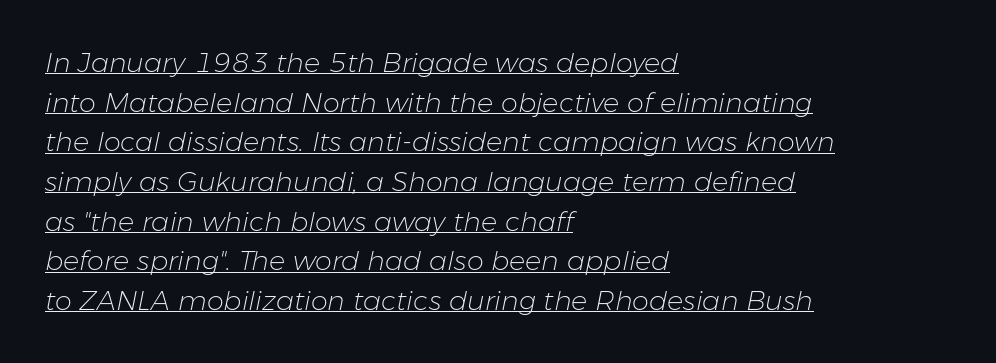
The image shows 27 px text type, italic (leaning right); set left-aligned, normal line spacing (1.47x), normal letter spacing, underlined.
